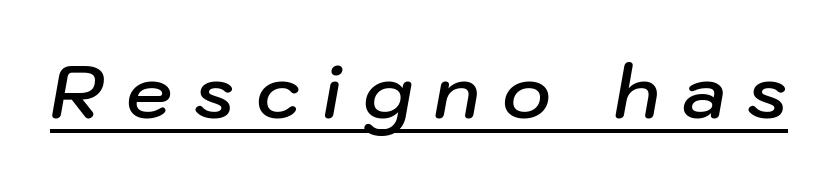
The image shows 74 px semibold type, italic (leaning right); set unusually wide letter spacing (+0.29 em), underlined; low stroke contrast and a medium x-height.
